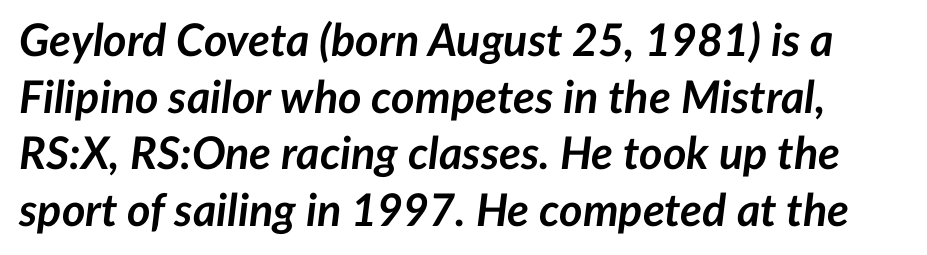
Q: Is the text bold? A: Yes.
Q: Is the text italic (slanted)? A: Yes, it leans right by about 7 degrees.
Q: Is the text underlined? A: No.
Q: Is the spacing between letters normal or unusually wide? A: Normal.
Q: Is the spacing between lines tight, normal or loose? A: Normal.
Q: Width (condensed, normal, or wide)? A: Normal.
Q: Stroke contrast? A: Low.
Q: x-height? A: Medium.
Q: Monospaced? A: No.
